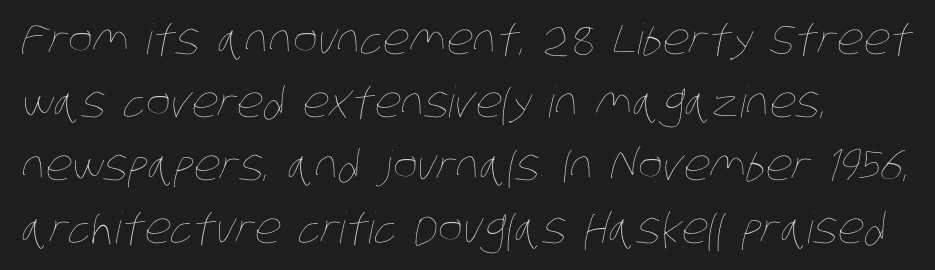
The image shows 42 px thin, condensed type; set left-aligned, normal line spacing (1.5x), normal letter spacing, not underlined; low stroke contrast and a large x-height.
